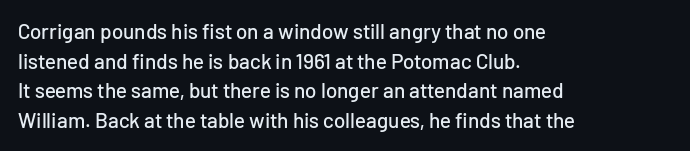
Q: Is the text italic (slanted)? A: No, it is upright.
Q: Is the text underlined? A: No.
Q: How is the paragraph aligned? A: Left-aligned.
Q: Is the spacing between letters normal or unusually wide? A: Normal.
Q: Is the spacing between lines tight, normal or loose? A: Normal.
